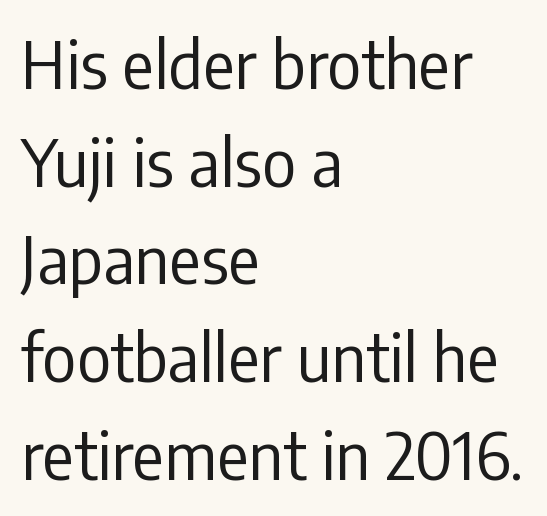
{"serif": "no", "italic": "no", "bold": "no", "weight": "regular", "width": "condensed", "stroke_contrast": "low", "x_height": "medium", "monospaced": "no", "underline": "no", "align": "left", "line_spacing": "normal", "line_spacing_ratio": 1.48, "letter_spacing": "normal", "letter_spacing_em": 0.0, "glyph_px": 66}
